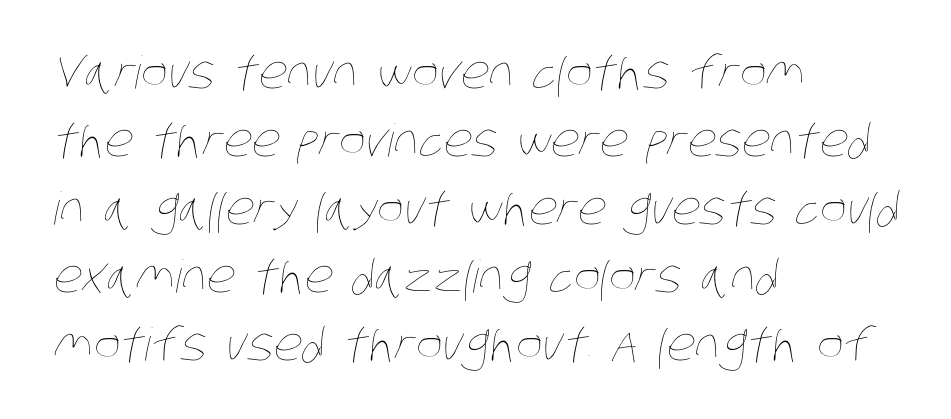
Q: Is the text bold? A: No.
Q: Is the text underlined? A: No.
Q: How is the paragraph aligned? A: Left-aligned.
Q: Is the spacing between letters normal or unusually wide? A: Normal.
Q: Is the spacing between lines tight, normal or loose? A: Normal.
Q: Width (condensed, normal, or wide)? A: Condensed.
Q: Stroke contrast? A: Low.
Q: x-height? A: Large.
Q: Monospaced? A: No.
